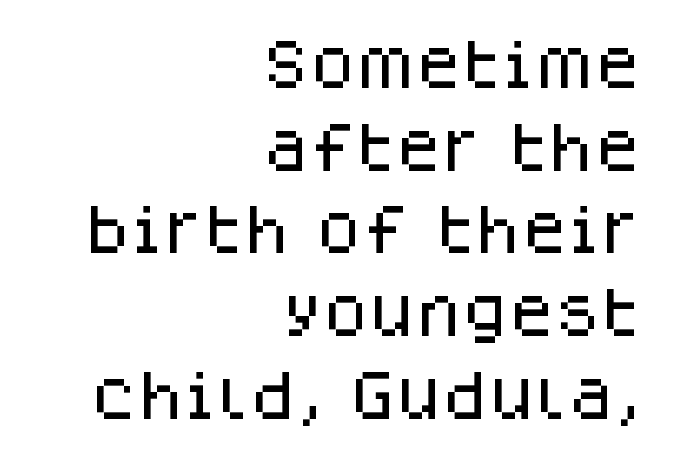
Quick note: underline off. Each new line begins a customary step beneath the previous one. Is this a sans? Yes — the strokes have no serifs. Inter-character spacing is left at the font's built-in metrics. You could not count columns in this text — the font is proportionally spaced.
